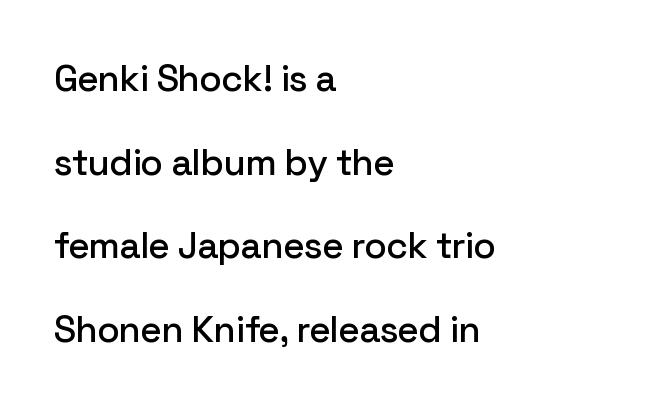
{"serif": "no", "italic": "no", "width": "normal", "stroke_contrast": "low", "x_height": "medium", "monospaced": "no", "underline": "no", "align": "left", "line_spacing": "loose", "line_spacing_ratio": 2.26, "letter_spacing": "normal", "letter_spacing_em": 0.0, "glyph_px": 37}
